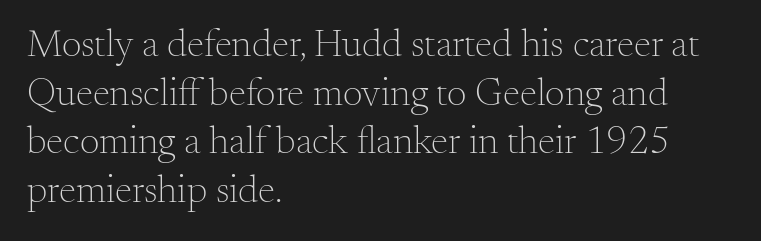
Q: Is the text bold? A: No.
Q: Is the text italic (slanted)? A: No, it is upright.
Q: Is the typeface a serif or a sans-serif typeface? A: Serif.
Q: Is the text underlined? A: No.
Q: How is the paragraph aligned? A: Left-aligned.
Q: Is the spacing between letters normal or unusually wide? A: Normal.
Q: Is the spacing between lines tight, normal or loose? A: Normal.
Q: Width (condensed, normal, or wide)? A: Normal.
Q: Stroke contrast? A: Medium.
Q: x-height? A: Small.
Q: Monospaced? A: No.
